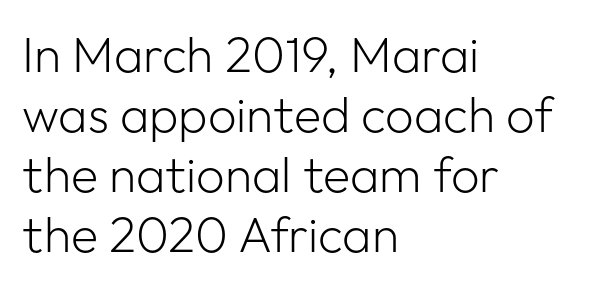
The letters carry no serifs — their stems end cleanly without finishing strokes. Descenders hang freely into open space. The characters are drawn with everyday or finer stroke widths. The face used here is rendered with its standard letterfit. You could not count columns in this text — the font is proportionally spaced.
